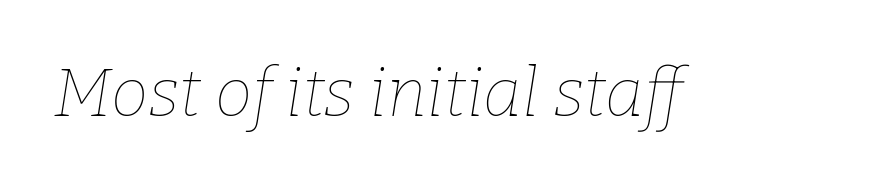
{"italic": "yes", "lean": "right", "slant_degrees": 9, "bold": "no", "weight": "thin", "width": "normal", "stroke_contrast": "low", "x_height": "medium", "monospaced": "no", "underline": "no", "letter_spacing": "normal", "letter_spacing_em": 0.0, "glyph_px": 67}
